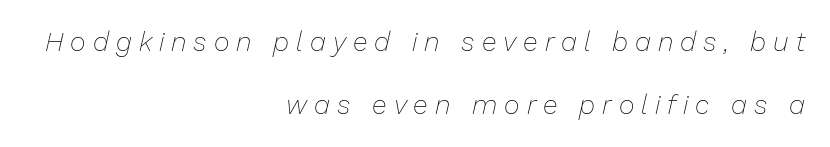
{"italic": "yes", "lean": "right", "slant_degrees": 13, "bold": "no", "underline": "no", "align": "right", "line_spacing": "loose", "line_spacing_ratio": 2.35, "letter_spacing": "wide", "letter_spacing_em": 0.26, "glyph_px": 27}
